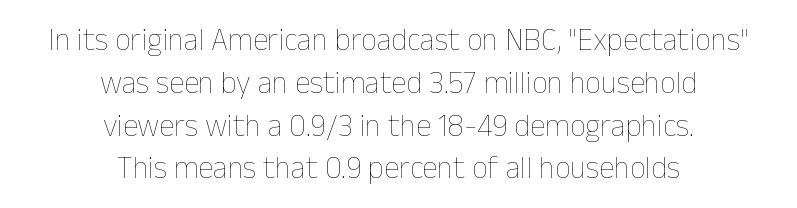
The image shows 31 px thin type, upright; set centered, normal line spacing (1.38x), normal letter spacing, not underlined; low stroke contrast and a medium x-height.
